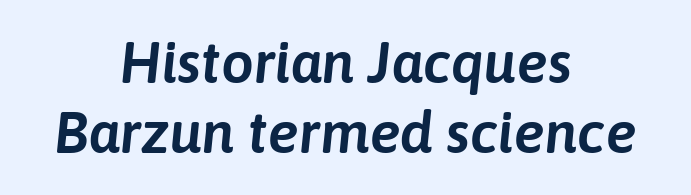
The whitespace from short lines is split evenly between both sides. Note the varied advance widths — an 'i' is clearly narrower than an 'm'. Compared with typical body copy, the letter spacing here is the same. The specimen omits any rule beneath the text block's lines. Posture: slanted.
